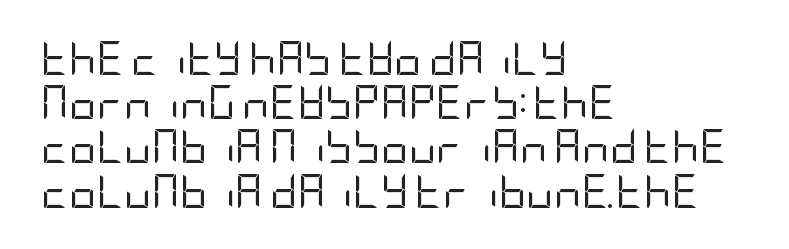
The image shows 34 px regular-weight, condensed sans-serif type, upright; set left-aligned, normal line spacing (1.3x), normal letter spacing, not underlined; low stroke contrast and a large x-height.
